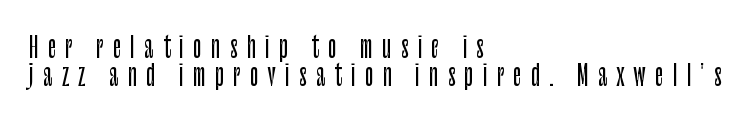
One-word summary of the alignment: left. When letters stand straight like this, we call the style roman or upright. Descenders are the only things crossing below the line. This sample uses expanded letter spacing, leaving extra air between glyphs. This is sans-serif lettering, the kind often seen on screens and signage. The vertical gap from one line to the next is small.
